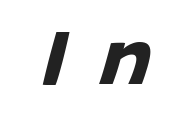
Observe the wide spacing: letters keep a clear distance from each other. The face used here is proportionally spaced, like ordinary book or web type. Emphasis by weight is at full strength: bold. Observe the absence of serifs on each vertical stroke in this sample. No word sits above an underline.
